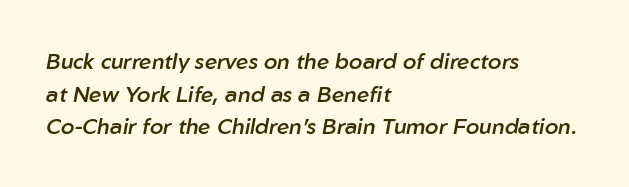
Q: Is the text bold? A: Semi-bold.
Q: Is the text italic (slanted)? A: Yes, it leans right by about 10 degrees.
Q: Is the text underlined? A: No.
Q: How is the paragraph aligned? A: Left-aligned.
Q: Is the spacing between letters normal or unusually wide? A: Normal.
Q: Is the spacing between lines tight, normal or loose? A: Normal.
